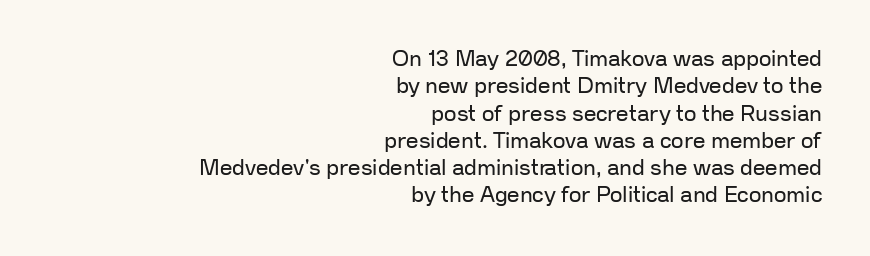
Notice how the passage keeps a crisp vertical edge on the right only. No italicization has been applied; the sample stays upright. The horizontal fit of the characters is conventional and even. Descenders hang freely into open space. Stroke thickness stays within the range of a standard reading face or lighter.
